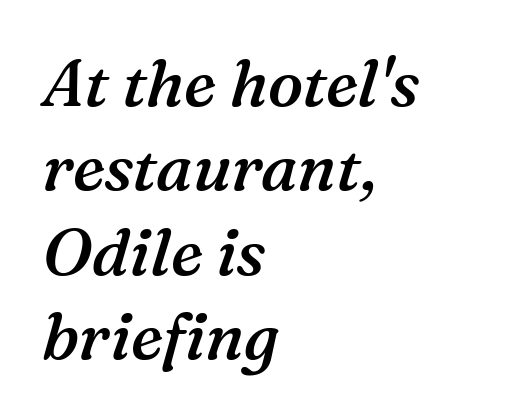
The image shows 65 px semibold serif type, italic (leaning right); set left-aligned, normal line spacing (1.3x), normal letter spacing, not underlined; medium stroke contrast and a medium x-height.
